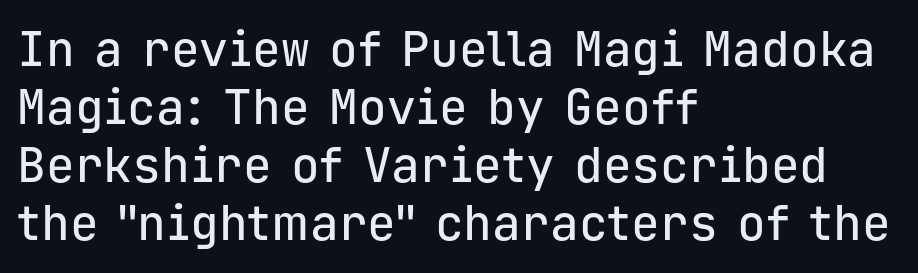
{"serif": "no", "italic": "no", "width": "normal", "stroke_contrast": "low", "x_height": "medium", "monospaced": "yes", "underline": "no", "align": "left", "line_spacing_ratio": 1.21, "letter_spacing": "normal", "letter_spacing_em": 0.0, "glyph_px": 48}
